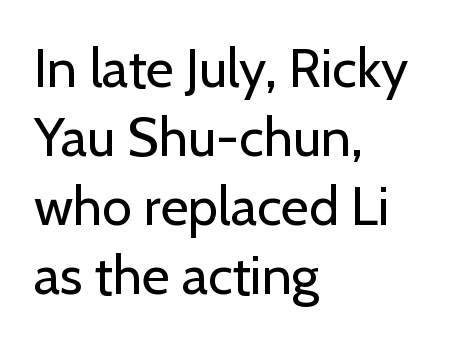
Q: Is the text bold? A: No.
Q: Is the text italic (slanted)? A: No, it is upright.
Q: Is the typeface a serif or a sans-serif typeface? A: Sans-serif.
Q: Is the text underlined? A: No.
Q: How is the paragraph aligned? A: Left-aligned.
Q: Is the spacing between letters normal or unusually wide? A: Normal.
Q: Is the spacing between lines tight, normal or loose? A: Normal.
Q: Width (condensed, normal, or wide)? A: Normal.
Q: Stroke contrast? A: Low.
Q: x-height? A: Medium.
Q: Monospaced? A: No.
